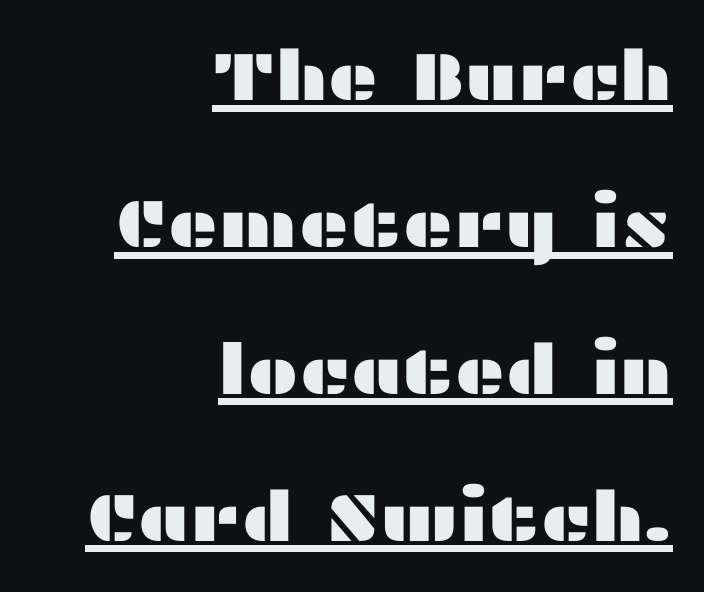
The image shows 69 px wide sans-serif type, upright; set right-aligned, loose line spacing (2.13x), normal letter spacing, underlined; medium stroke contrast and a medium x-height.
